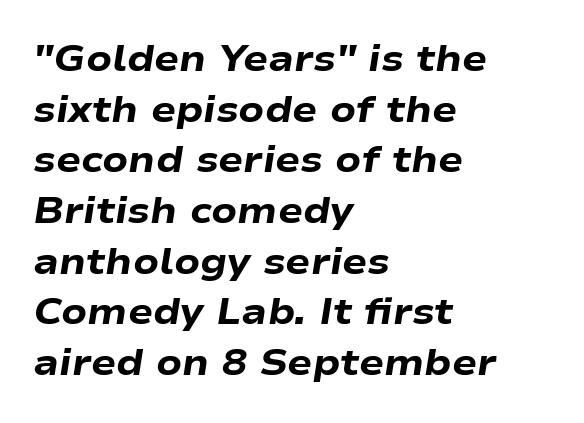
{"italic": "yes", "lean": "right", "slant_degrees": 9, "bold": "yes", "weight": "heavy", "width": "wide", "stroke_contrast": "low", "x_height": "medium", "monospaced": "no", "underline": "no", "align": "left", "line_spacing": "normal", "line_spacing_ratio": 1.37, "letter_spacing": "normal", "letter_spacing_em": 0.0, "glyph_px": 37}
